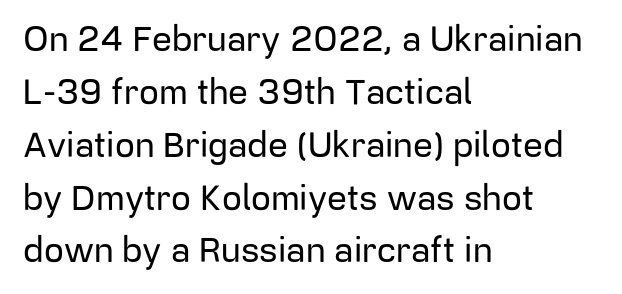
The image shows 35 px sans-serif type, upright; set left-aligned, normal line spacing (1.51x), normal letter spacing, not underlined; low stroke contrast and a medium x-height.
